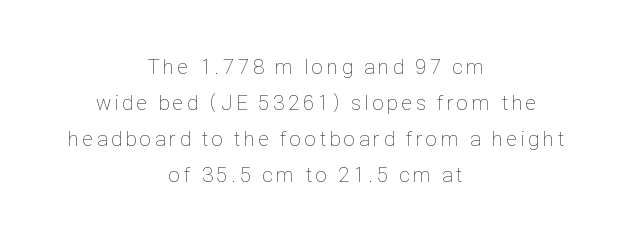
The image shows 21 px text type, upright; set centered, line spacing 1.71x, not underlined.
